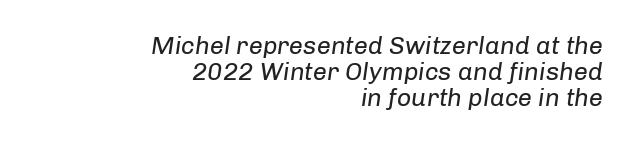
Q: Is the text bold? A: No.
Q: Is the text italic (slanted)? A: Yes, it leans right by about 8 degrees.
Q: Is the text underlined? A: No.
Q: How is the paragraph aligned? A: Right-aligned.
Q: Is the spacing between letters normal or unusually wide? A: Normal.
Q: Is the spacing between lines tight, normal or loose? A: Tight.
